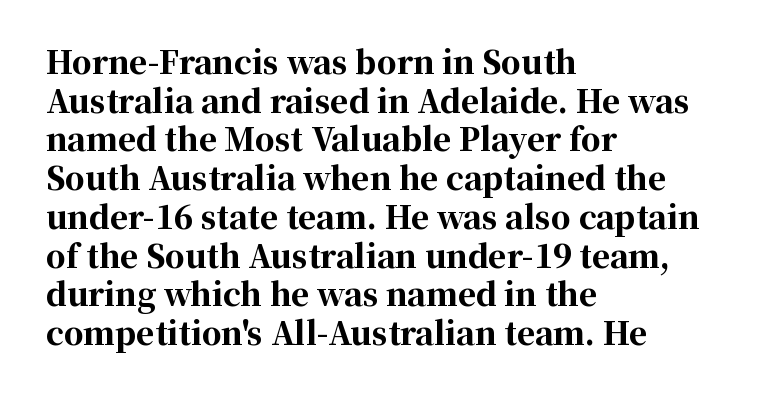
{"serif": "yes", "italic": "no", "bold": "yes", "weight": "bold", "width": "normal", "stroke_contrast": "high", "x_height": "medium", "monospaced": "no", "underline": "no", "align": "left", "line_spacing": "normal", "line_spacing_ratio": 1.25, "letter_spacing": "normal", "letter_spacing_em": 0.0, "glyph_px": 31}
